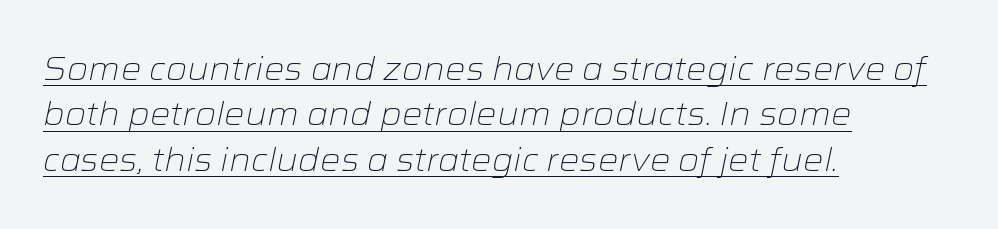
The image shows 32 px light, wide type, italic (leaning right); set left-aligned, normal line spacing (1.42x), normal letter spacing, underlined; low stroke contrast and a medium x-height.
